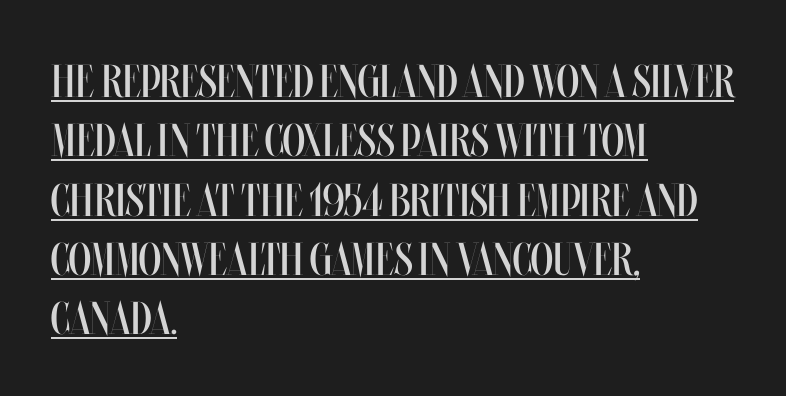
{"italic": "no", "bold": "no", "weight": "regular", "width": "condensed", "stroke_contrast": "medium", "x_height": "large", "monospaced": "no", "underline": "yes", "align": "left", "line_spacing": "normal", "line_spacing_ratio": 1.29, "letter_spacing": "normal", "letter_spacing_em": 0.0, "glyph_px": 46}
